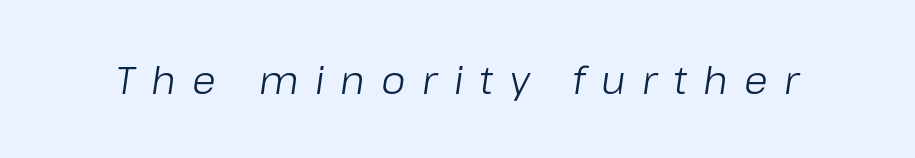
{"italic": "yes", "lean": "right", "slant_degrees": 8, "bold": "no", "weight": "light", "width": "normal", "stroke_contrast": "low", "x_height": "medium", "monospaced": "no", "underline": "no", "letter_spacing": "wide", "letter_spacing_em": 0.42, "glyph_px": 39}
